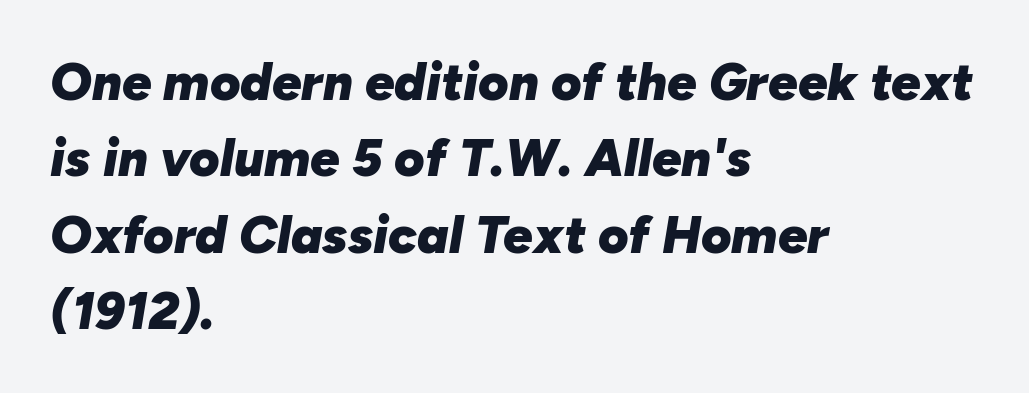
The image shows 52 px heavy type, italic (leaning right); set left-aligned, normal line spacing (1.47x), normal letter spacing, not underlined; low stroke contrast and a medium x-height.
